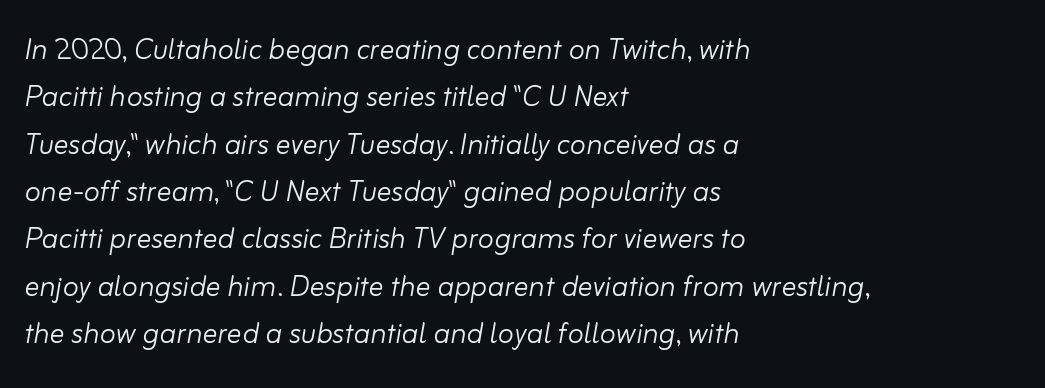
One glance says typical: line gaps are just what's usual. The baseline area is clear. The text block is weighted toward the left margin, trailing off unevenly rightward. Varying glyph widths throughout — classic text-font behaviour.
